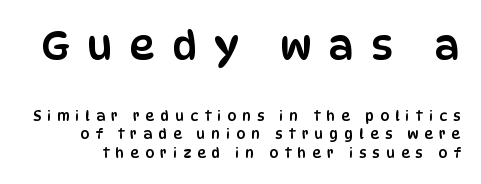
Q: Is the text italic (slanted)? A: No, it is upright.
Q: Is the typeface a serif or a sans-serif typeface? A: Sans-serif.
Q: Is the text underlined? A: No.
Q: Is the spacing between letters normal or unusually wide? A: Unusually wide.
Q: Is the spacing between lines tight, normal or loose? A: Normal.
Q: Which block of text is set in a larger size, the first (top) or the second (bottom)? A: The first (top) one.
Q: Width (condensed, normal, or wide)? A: Condensed.
Q: Stroke contrast? A: Low.
Q: x-height? A: Large.
Q: Monospaced? A: No.
